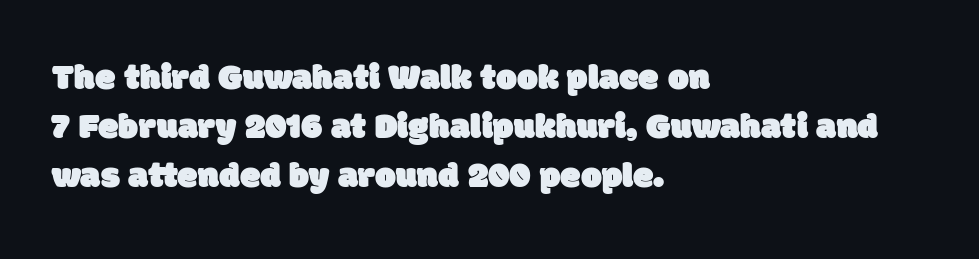
{"serif": "no", "width": "normal", "stroke_contrast": "low", "x_height": "large", "monospaced": "no", "underline": "no", "align": "left", "line_spacing": "normal", "line_spacing_ratio": 1.33, "letter_spacing": "normal", "letter_spacing_em": 0.0, "glyph_px": 37}
